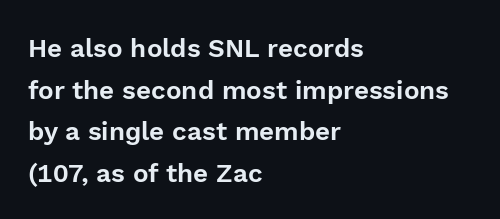
The image shows 26 px text type, upright; set left-aligned, normal line spacing (1.6x), normal letter spacing, not underlined.
